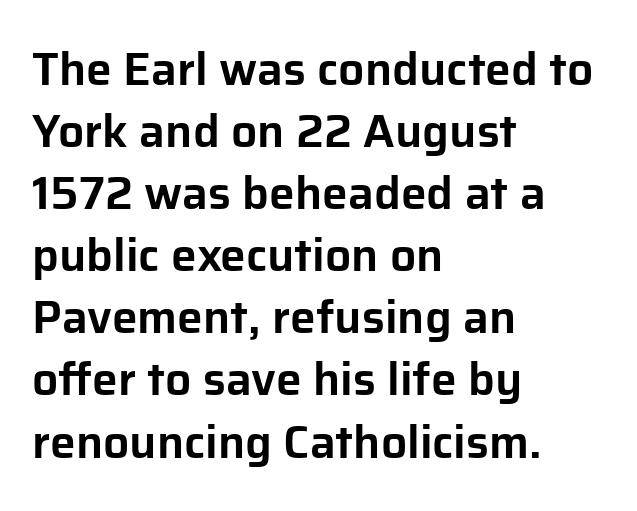
The image shows 46 px sans-serif type, upright; set left-aligned, normal line spacing (1.35x), normal letter spacing, not underlined; low stroke contrast and a medium x-height.
